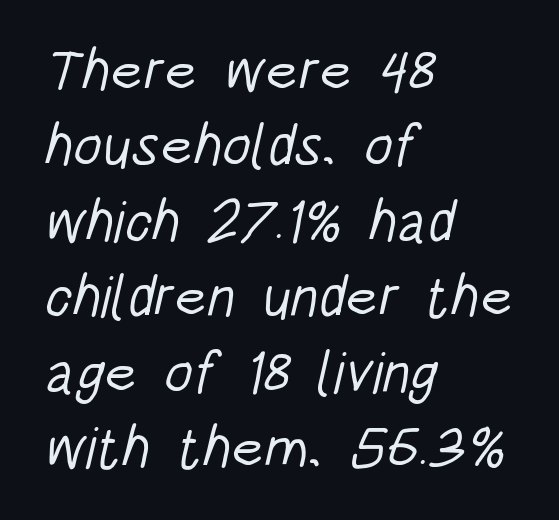
Here the designer chose a conventional face with non-uniform glyph widths. The typesetting does not lean heavy: it is not bold. Underlining? Definitely not there. Notice how descenders clear the ascenders below comfortably — that's standard leading. Observe the absence of serifs on each vertical stroke in this sample. The paragraph shown leans on its left margin.
